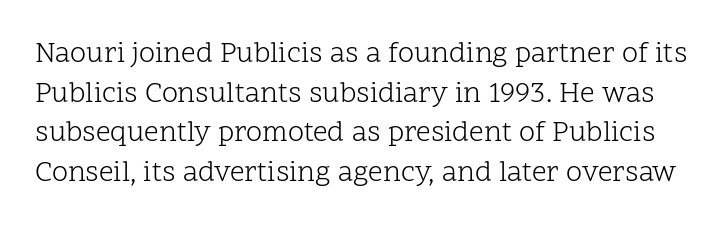
{"serif": "yes", "italic": "no", "bold": "no", "weight": "light", "width": "normal", "stroke_contrast": "low", "x_height": "medium", "monospaced": "no", "underline": "no", "line_spacing": "normal", "line_spacing_ratio": 1.37, "letter_spacing": "normal", "letter_spacing_em": 0.0, "glyph_px": 29}
